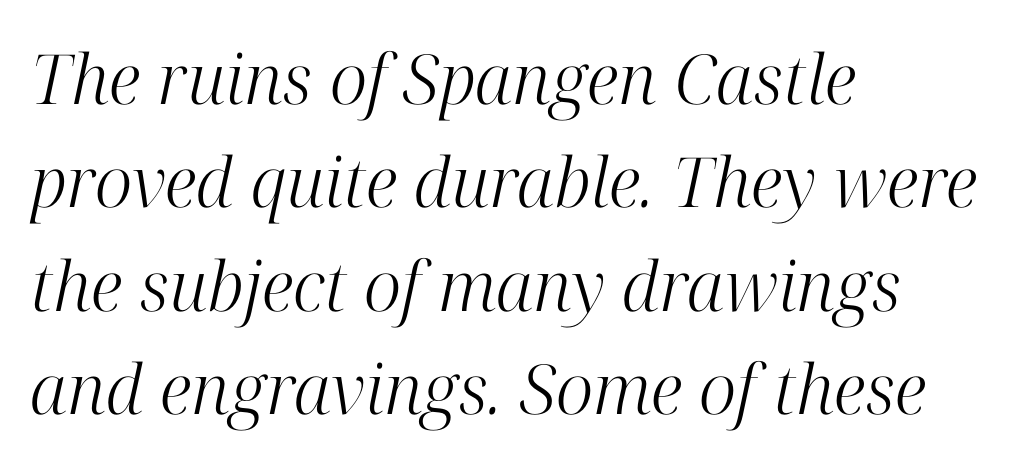
Q: Is the text bold? A: No.
Q: Is the text italic (slanted)? A: Yes, it leans right by about 12 degrees.
Q: Is the typeface a serif or a sans-serif typeface? A: Serif.
Q: Is the text underlined? A: No.
Q: How is the paragraph aligned? A: Left-aligned.
Q: Is the spacing between letters normal or unusually wide? A: Normal.
Q: Is the spacing between lines tight, normal or loose? A: Normal.
Q: Width (condensed, normal, or wide)? A: Normal.
Q: Stroke contrast? A: High.
Q: x-height? A: Medium.
Q: Monospaced? A: No.
